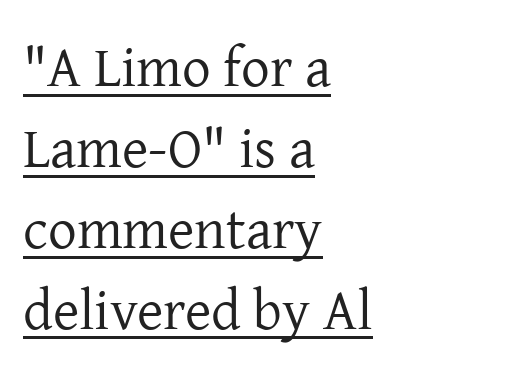
The passage shown is typeset with a serif family. In CSS terms this would be text-align: left. In terms of posture, this sample is upright. Stroke mass is kept to a normal reading level or below.
